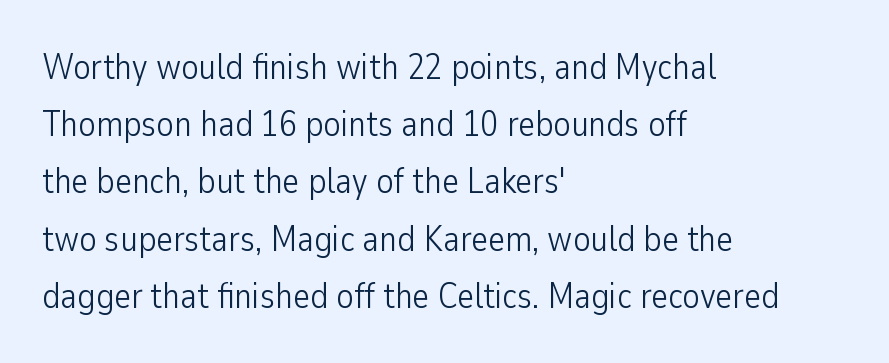
Q: Is the text bold? A: No.
Q: Is the text italic (slanted)? A: No, it is upright.
Q: Is the typeface a serif or a sans-serif typeface? A: Sans-serif.
Q: Is the text underlined? A: No.
Q: How is the paragraph aligned? A: Left-aligned.
Q: Is the spacing between letters normal or unusually wide? A: Normal.
Q: Is the spacing between lines tight, normal or loose? A: Normal.
Q: Width (condensed, normal, or wide)? A: Condensed.
Q: Stroke contrast? A: Low.
Q: x-height? A: Medium.
Q: Monospaced? A: No.
